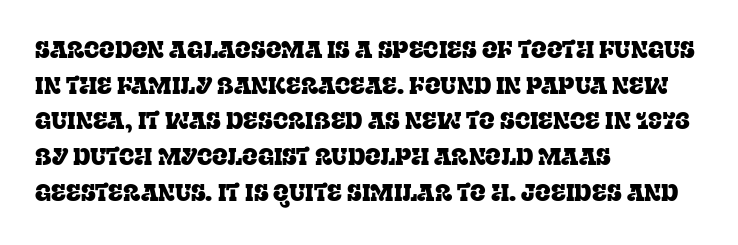
Q: Is the text italic (slanted)? A: No, it is upright.
Q: Is the text underlined? A: No.
Q: How is the paragraph aligned? A: Left-aligned.
Q: Is the spacing between letters normal or unusually wide? A: Normal.
Q: Is the spacing between lines tight, normal or loose? A: Normal.
